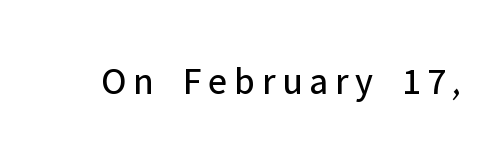
Every stem runs plumb, perpendicular to the baseline. Counters stay open thanks to moderate or lighter strokes. The rendering uses natural spacing where letterforms have individual widths. The gap between lines stays unmarked. A typesetter would label this face a sans.
